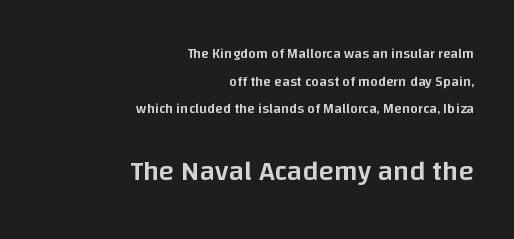
Q: Is the text bold? A: Semi-bold.
Q: Is the text italic (slanted)? A: No, it is upright.
Q: Is the typeface a serif or a sans-serif typeface? A: Sans-serif.
Q: Is the text underlined? A: No.
Q: How is the paragraph aligned? A: Right-aligned.
Q: Is the spacing between letters normal or unusually wide? A: Normal.
Q: Is the spacing between lines tight, normal or loose? A: Loose.
Q: Which block of text is set in a larger size, the first (top) or the second (bottom)? A: The second (bottom) one.
Q: Width (condensed, normal, or wide)? A: Normal.
Q: Stroke contrast? A: Low.
Q: x-height? A: Large.
Q: Monospaced? A: No.
